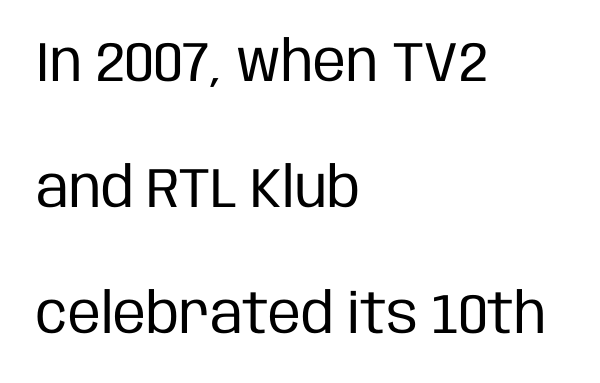
{"serif": "no", "italic": "no", "bold": "no", "weight": "regular", "width": "condensed", "stroke_contrast": "low", "x_height": "large", "monospaced": "no", "underline": "no", "align": "left", "line_spacing": "loose", "line_spacing_ratio": 2.25, "letter_spacing": "normal", "letter_spacing_em": 0.0, "glyph_px": 56}
